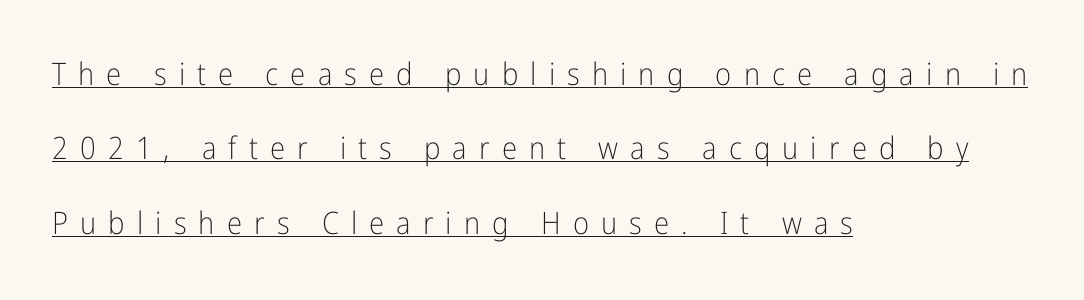
Q: Is the text bold? A: No.
Q: Is the text italic (slanted)? A: No, it is upright.
Q: Is the typeface a serif or a sans-serif typeface? A: Sans-serif.
Q: Is the text underlined? A: Yes.
Q: How is the paragraph aligned? A: Left-aligned.
Q: Is the spacing between letters normal or unusually wide? A: Unusually wide.
Q: Is the spacing between lines tight, normal or loose? A: Loose.
Q: Width (condensed, normal, or wide)? A: Condensed.
Q: Stroke contrast? A: Low.
Q: x-height? A: Medium.
Q: Monospaced? A: No.
